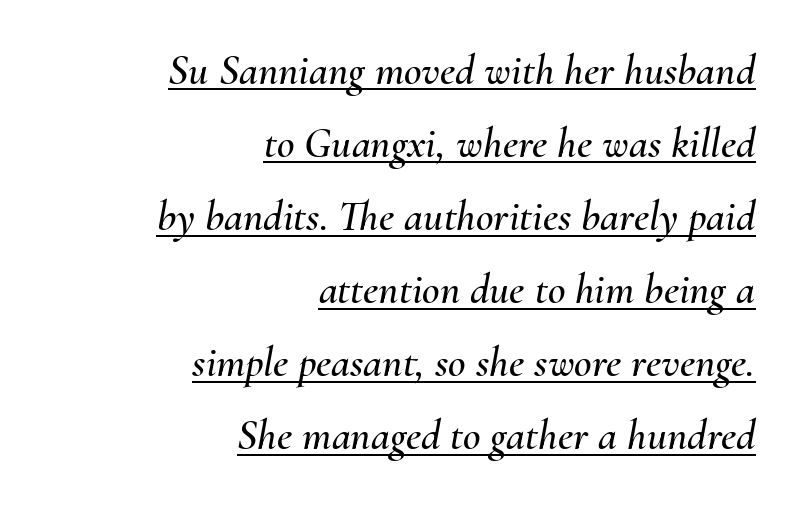
Q: Is the text italic (slanted)? A: Yes, it leans right by about 10 degrees.
Q: Is the text underlined? A: Yes.
Q: How is the paragraph aligned? A: Right-aligned.
Q: Is the spacing between letters normal or unusually wide? A: Normal.
Q: Is the spacing between lines tight, normal or loose? A: Normal.
Q: Width (condensed, normal, or wide)? A: Normal.
Q: Stroke contrast? A: Medium.
Q: x-height? A: Small.
Q: Monospaced? A: No.
